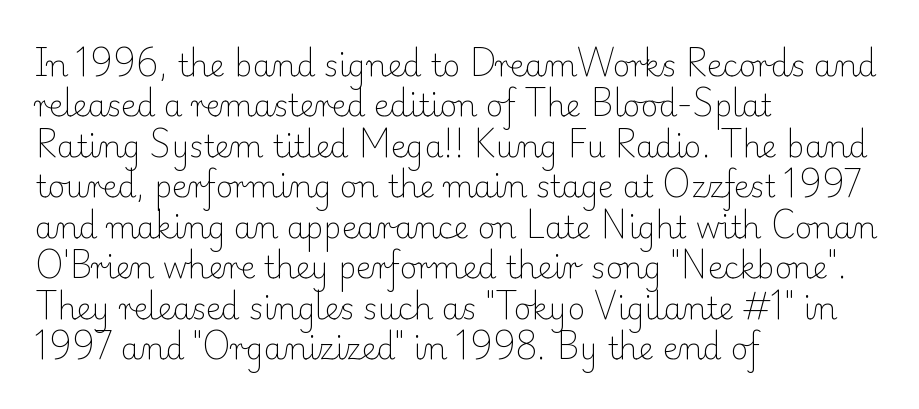
{"serif": "yes", "italic": "no", "bold": "no", "weight": "light", "width": "normal", "stroke_contrast": "low", "x_height": "small", "monospaced": "no", "underline": "no", "align": "left", "line_spacing": "normal", "line_spacing_ratio": 1.35, "letter_spacing": "normal", "letter_spacing_em": 0.0, "glyph_px": 30}
